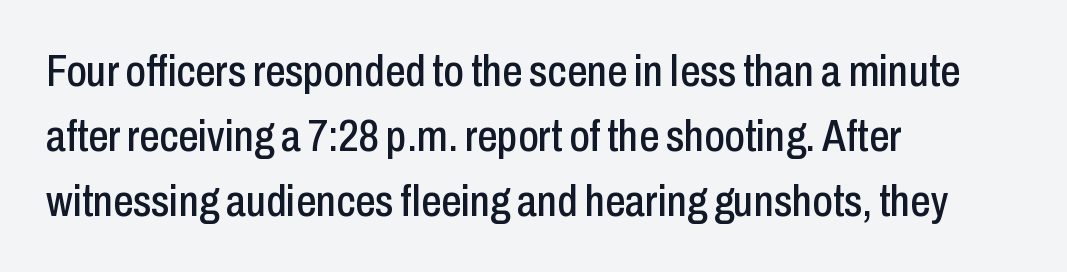
{"serif": "no", "italic": "no", "width": "condensed", "stroke_contrast": "low", "x_height": "medium", "monospaced": "no", "underline": "no", "align": "left", "line_spacing": "normal", "line_spacing_ratio": 1.44, "letter_spacing": "normal", "letter_spacing_em": 0.0, "glyph_px": 45}
